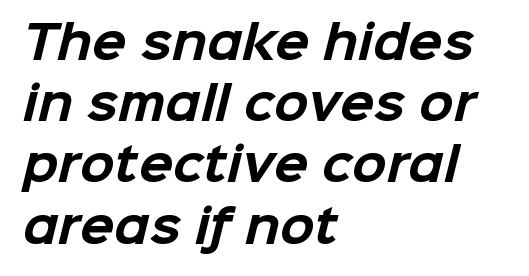
{"serif": "no", "bold": "yes", "weight": "bold", "width": "normal", "stroke_contrast": "low", "x_height": "medium", "monospaced": "no", "underline": "no", "align": "left", "line_spacing": "normal", "line_spacing_ratio": 1.36, "letter_spacing": "normal", "letter_spacing_em": 0.0, "glyph_px": 45}
